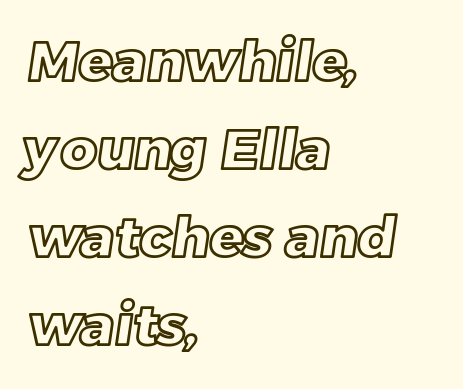
Q: Is the text underlined? A: No.
Q: How is the paragraph aligned? A: Left-aligned.
Q: Is the spacing between letters normal or unusually wide? A: Normal.
Q: Is the spacing between lines tight, normal or loose? A: Normal.
Q: Width (condensed, normal, or wide)? A: Normal.
Q: x-height? A: Large.
Q: Monospaced? A: No.
